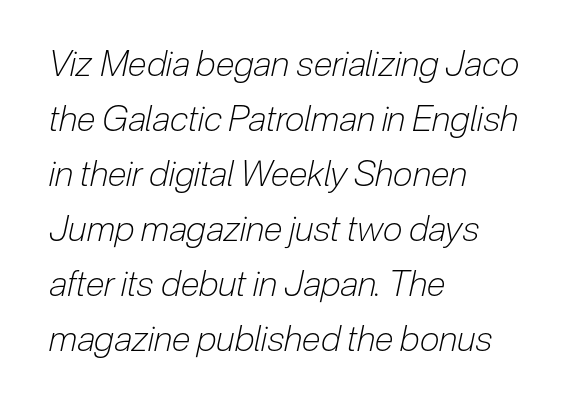
{"italic": "yes", "lean": "right", "slant_degrees": 12, "bold": "no", "weight": "light", "width": "condensed", "stroke_contrast": "low", "x_height": "medium", "monospaced": "no", "underline": "no", "align": "left", "line_spacing": "normal", "line_spacing_ratio": 1.57, "letter_spacing": "normal", "letter_spacing_em": 0.0, "glyph_px": 35}
